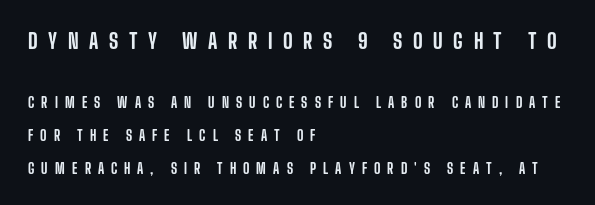
Here the first block reads like a headline and the second like body copy. Is there any slant? The stems are plumb. Loose tracking; the words dissolve into strings of separated letters. Descenders hang freely into open space.
